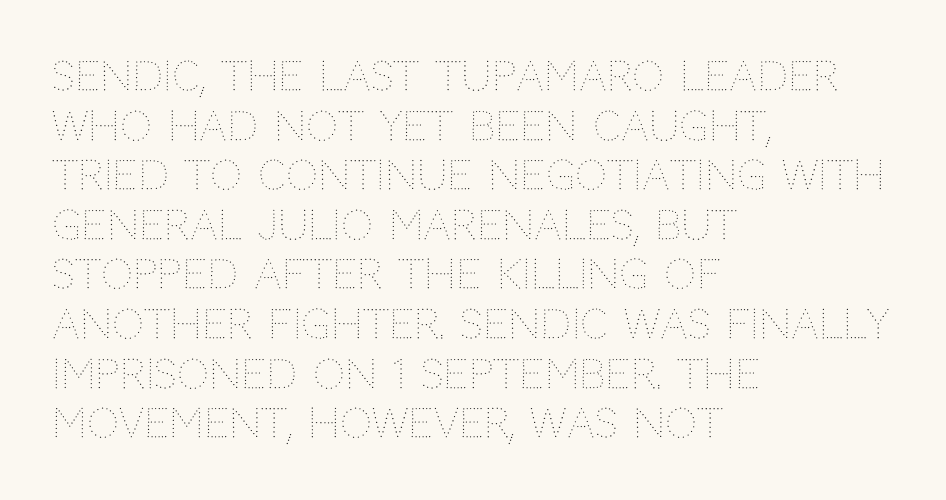
Q: Is the text bold? A: No.
Q: Is the text italic (slanted)? A: No, it is upright.
Q: Is the text underlined? A: No.
Q: How is the paragraph aligned? A: Left-aligned.
Q: Is the spacing between letters normal or unusually wide? A: Normal.
Q: Width (condensed, normal, or wide)? A: Normal.
Q: Stroke contrast? A: Medium.
Q: x-height? A: Large.
Q: Monospaced? A: No.
